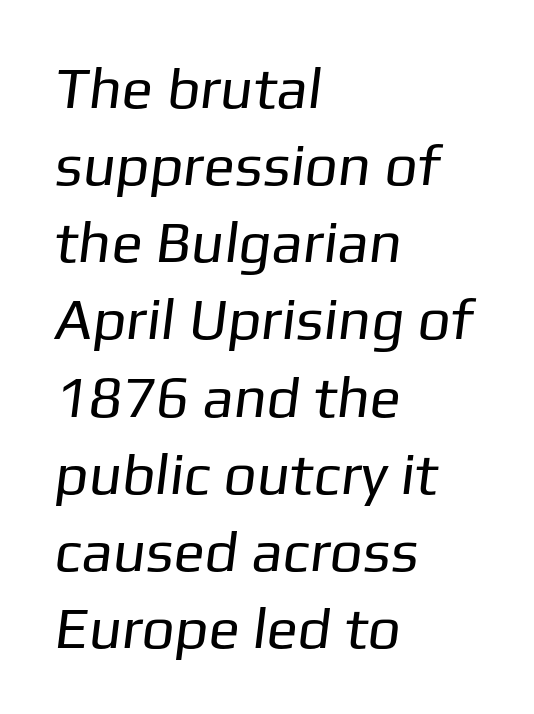
The image shows 58 px regular-weight sans-serif type; set left-aligned, normal line spacing (1.33x), normal letter spacing, not underlined; low stroke contrast and a medium x-height.
